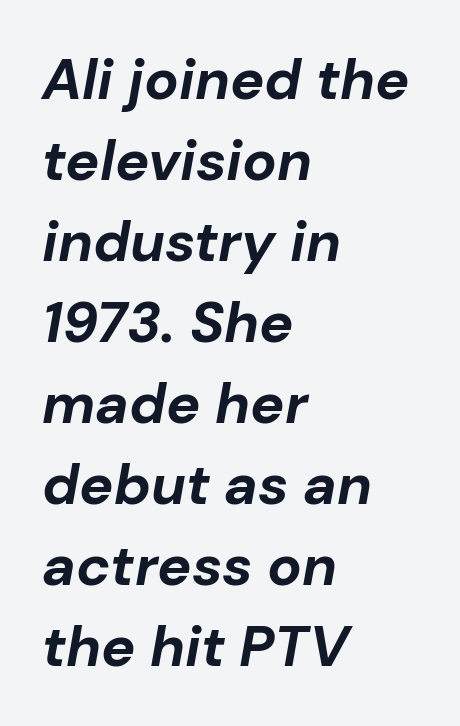
Its strokes are broad and dark, the hallmark of bold type. Proportional: the letters do not fall into vertical columns. Between one letter and the next there's only the usual sliver of space. The passage is arranged the way most books set body copy — flush left. Plain, unruled lines of type.
